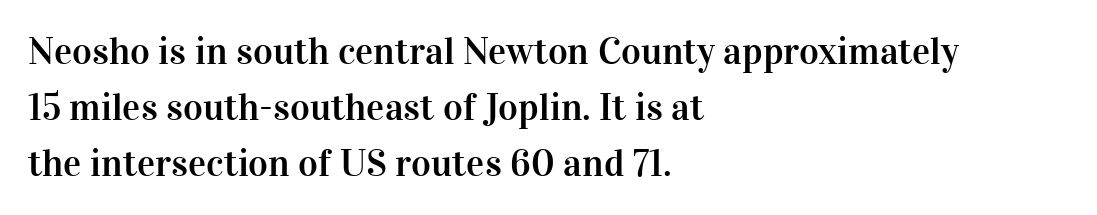
The image shows 38 px serif type, upright; set left-aligned, normal line spacing (1.47x), normal letter spacing, not underlined; high stroke contrast and a medium x-height.
